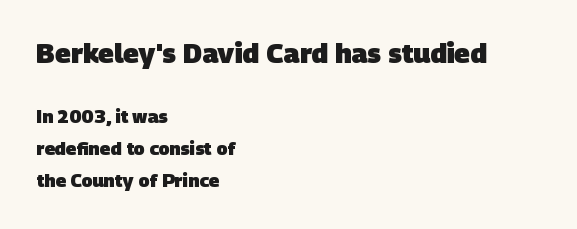
A full-strength bold gives these letters their thick strokes. The initial chunk of copy outweighs the following chunk in type size. The space beneath each line is pristine and unruled. The rag falls on the right side of this text block.
